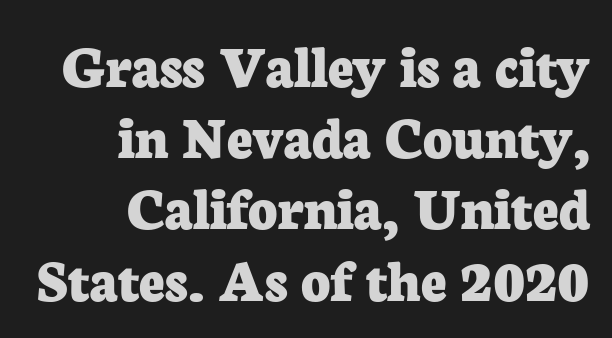
The image shows 63 px bold serif type, upright; set right-aligned, tight line spacing (1.13x), normal letter spacing, not underlined; low stroke contrast and a medium x-height.
